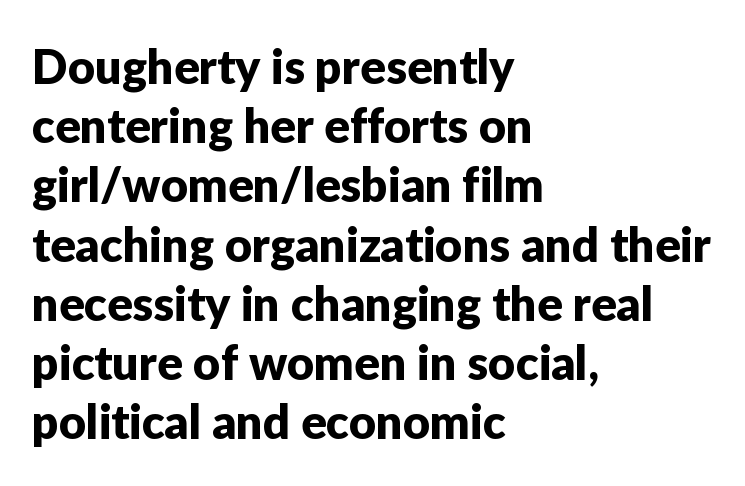
The image shows 47 px sans-serif type, upright; set left-aligned, normal line spacing (1.26x), normal letter spacing, not underlined; low stroke contrast and a medium x-height.
